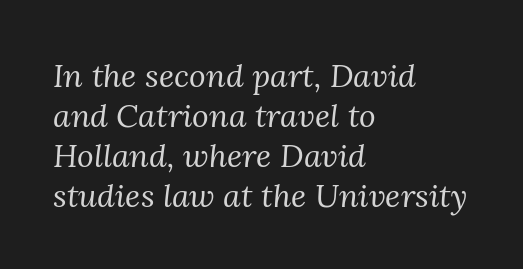
The words here are not underlined. Words appear dense and cohesive because spacing is normal. The passage shown is typed in a proportional face where columns would drift. The passage shown is not bold in any degree. The text carries the slant typical of an italic or oblique font. The line-height multiplier appears to be the usual default.
